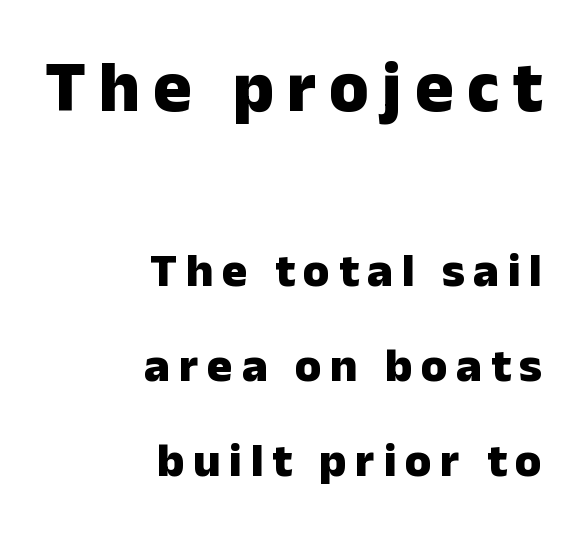
Q: Is the text bold? A: Yes.
Q: Is the text italic (slanted)? A: No, it is upright.
Q: Is the typeface a serif or a sans-serif typeface? A: Sans-serif.
Q: Is the text underlined? A: No.
Q: How is the paragraph aligned? A: Right-aligned.
Q: Is the spacing between lines tight, normal or loose? A: Loose.
Q: Which block of text is set in a larger size, the first (top) or the second (bottom)? A: The first (top) one.
Q: Width (condensed, normal, or wide)? A: Normal.
Q: Stroke contrast? A: Low.
Q: x-height? A: Medium.
Q: Monospaced? A: No.
